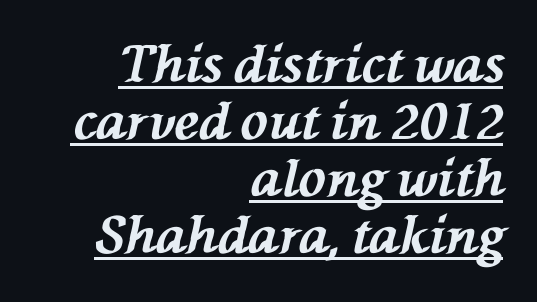
Chunky letters — that's bold for sure. You could barely slide anything between these rows. The paragraph has a hard right edge and a soft left edge. Emphasis is given by a line drawn under the lettering.
